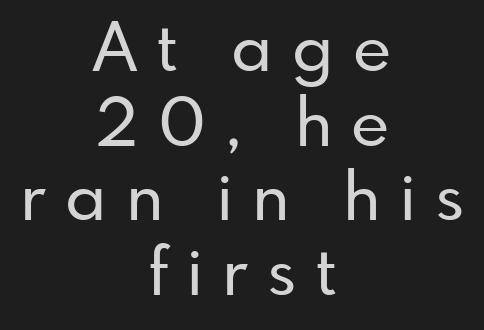
Q: Is the text italic (slanted)? A: No, it is upright.
Q: Is the typeface a serif or a sans-serif typeface? A: Sans-serif.
Q: Is the text underlined? A: No.
Q: How is the paragraph aligned? A: Centered.
Q: Is the spacing between letters normal or unusually wide? A: Unusually wide.
Q: Is the spacing between lines tight, normal or loose? A: Tight.
Q: Width (condensed, normal, or wide)? A: Normal.
Q: Stroke contrast? A: Low.
Q: x-height? A: Small.
Q: Monospaced? A: No.
